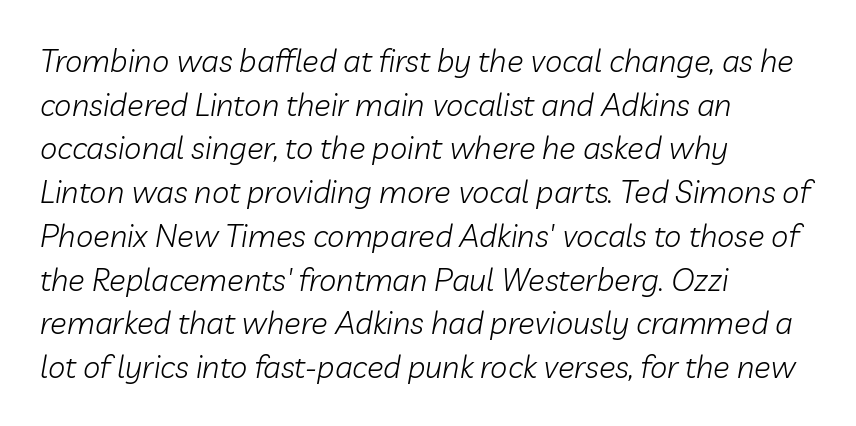
Words appear dense and cohesive because spacing is normal. The passage shown stacks its lines at a standard gap. These glyphs show unthickened strokes, regular width or finer. Style check: oblique. If you drew a ruler down the left edge, every line would touch it. Spacing verdict: proportional, widths tailored to each character.
